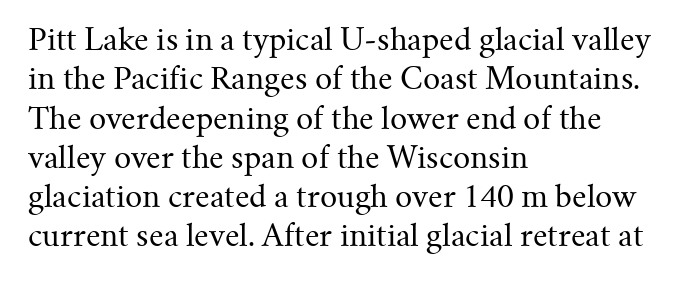
How are the letters spaced? Ordinarily, with no added tracking. Think standard paragraph weight, or any step lighter than that. A serif font was chosen for this passage. Leftover space on each line is placed entirely after the last word.
